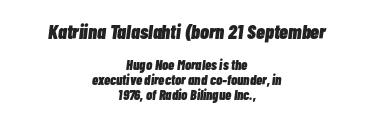
Q: Is the text bold? A: Yes.
Q: Is the text italic (slanted)? A: Yes, it leans right by about 7 degrees.
Q: Is the text underlined? A: No.
Q: How is the paragraph aligned? A: Centered.
Q: Is the spacing between letters normal or unusually wide? A: Normal.
Q: Is the spacing between lines tight, normal or loose? A: Tight.
Q: Which block of text is set in a larger size, the first (top) or the second (bottom)? A: The first (top) one.
